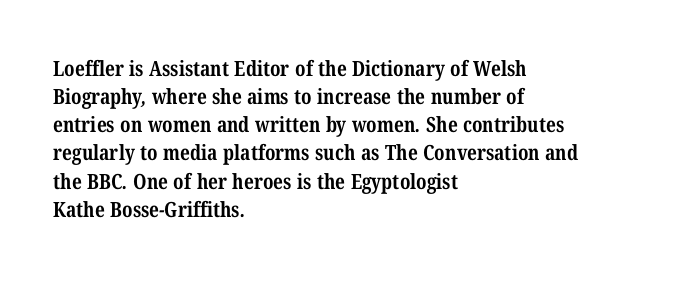
{"bold": "yes", "underline": "no", "align": "left", "line_spacing": "normal", "line_spacing_ratio": 1.34, "letter_spacing": "normal", "letter_spacing_em": 0.0, "glyph_px": 21}
